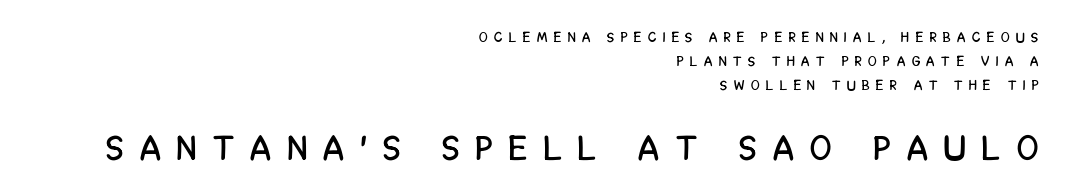
{"serif": "no", "italic": "no", "width": "condensed", "stroke_contrast": "low", "x_height": "large", "monospaced": "no", "underline": "no", "align": "right", "line_spacing_ratio": 1.72, "letter_spacing": "wide", "letter_spacing_em": 0.48, "larger_block": "second", "size_ratio": 2.5, "glyph_px": 35}
